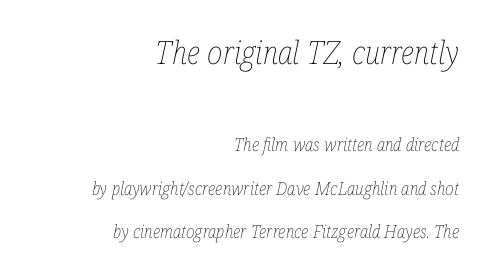
Q: Is the text bold? A: No.
Q: Is the text italic (slanted)? A: Yes, it leans right by about 12 degrees.
Q: Is the text underlined? A: No.
Q: How is the paragraph aligned? A: Right-aligned.
Q: Is the spacing between letters normal or unusually wide? A: Normal.
Q: Is the spacing between lines tight, normal or loose? A: Loose.
Q: Which block of text is set in a larger size, the first (top) or the second (bottom)? A: The first (top) one.
Q: Width (condensed, normal, or wide)? A: Condensed.
Q: Stroke contrast? A: Low.
Q: x-height? A: Medium.
Q: Monospaced? A: No.
